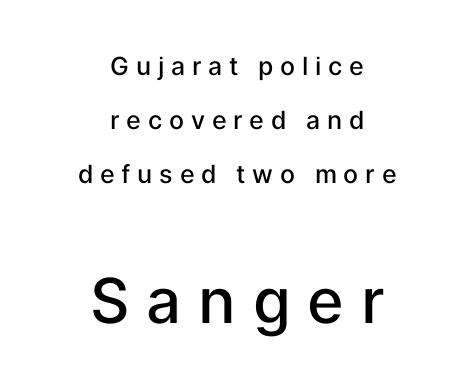
Q: Is the text bold? A: Semi-bold.
Q: Is the text italic (slanted)? A: No, it is upright.
Q: Is the typeface a serif or a sans-serif typeface? A: Sans-serif.
Q: Is the text underlined? A: No.
Q: How is the paragraph aligned? A: Centered.
Q: Is the spacing between letters normal or unusually wide? A: Unusually wide.
Q: Is the spacing between lines tight, normal or loose? A: Loose.
Q: Which block of text is set in a larger size, the first (top) or the second (bottom)? A: The second (bottom) one.
Q: Width (condensed, normal, or wide)? A: Normal.
Q: Stroke contrast? A: Low.
Q: x-height? A: Medium.
Q: Monospaced? A: No.
